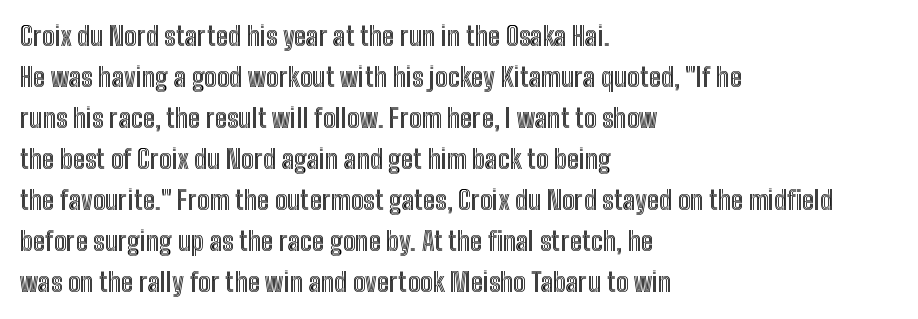
{"italic": "no", "underline": "no", "align": "left", "line_spacing": "normal", "line_spacing_ratio": 1.58, "letter_spacing": "normal", "letter_spacing_em": 0.0, "glyph_px": 26}
